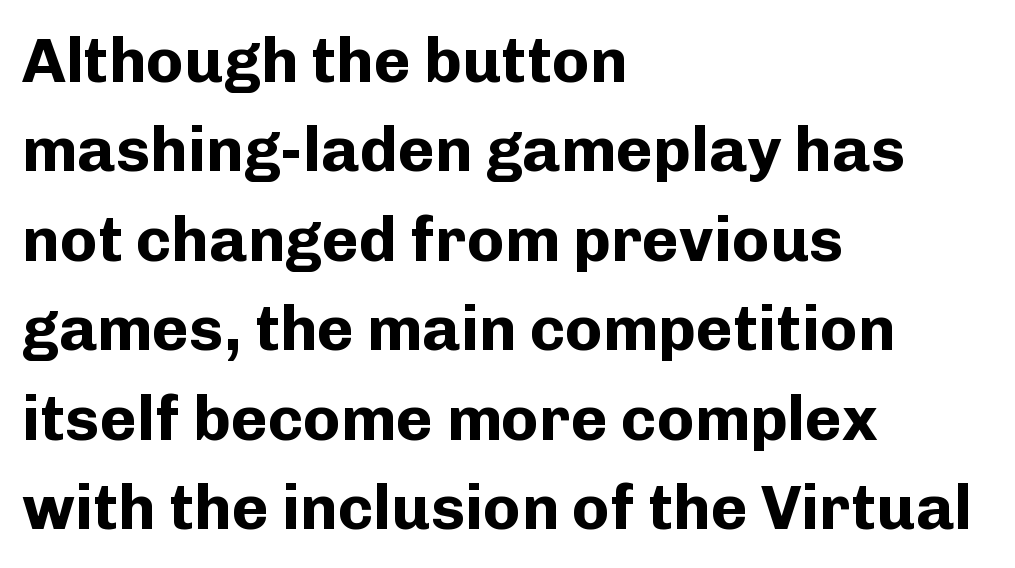
Q: Is the text bold? A: Yes.
Q: Is the text italic (slanted)? A: No, it is upright.
Q: Is the typeface a serif or a sans-serif typeface? A: Sans-serif.
Q: Is the text underlined? A: No.
Q: How is the paragraph aligned? A: Left-aligned.
Q: Is the spacing between letters normal or unusually wide? A: Normal.
Q: Is the spacing between lines tight, normal or loose? A: Normal.
Q: Width (condensed, normal, or wide)? A: Normal.
Q: Stroke contrast? A: Low.
Q: x-height? A: Medium.
Q: Monospaced? A: No.
